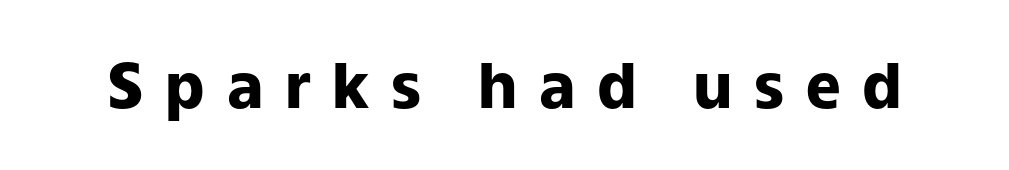
The image shows 62 px heavy sans-serif type, upright; set unusually wide letter spacing (+0.35 em), not underlined; low stroke contrast and a medium x-height.
